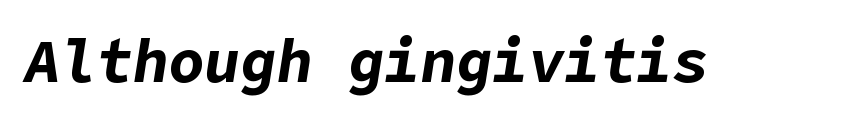
Q: Is the text bold? A: Yes.
Q: Is the text italic (slanted)? A: Yes, it leans right by about 9 degrees.
Q: Is the text underlined? A: No.
Q: Is the spacing between letters normal or unusually wide? A: Normal.
Q: Width (condensed, normal, or wide)? A: Normal.
Q: Stroke contrast? A: Low.
Q: x-height? A: Medium.
